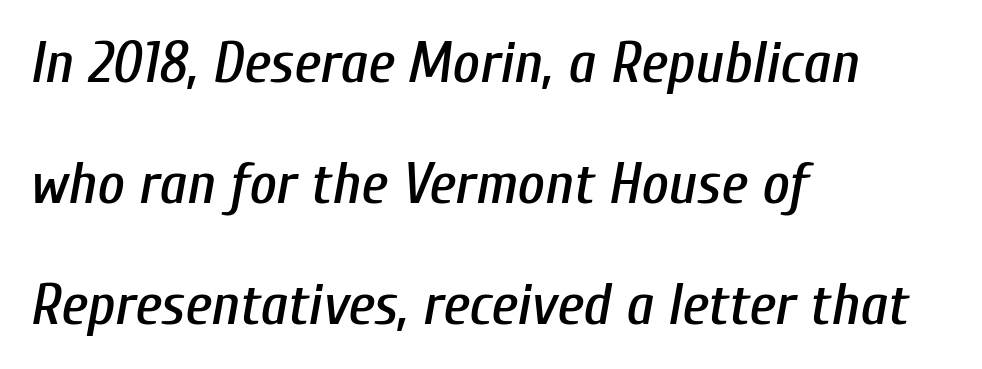
{"italic": "yes", "lean": "right", "slant_degrees": 10, "width": "condensed", "stroke_contrast": "low", "x_height": "medium", "monospaced": "no", "underline": "no", "align": "left", "line_spacing": "loose", "line_spacing_ratio": 2.05, "letter_spacing": "normal", "letter_spacing_em": 0.0, "glyph_px": 59}
